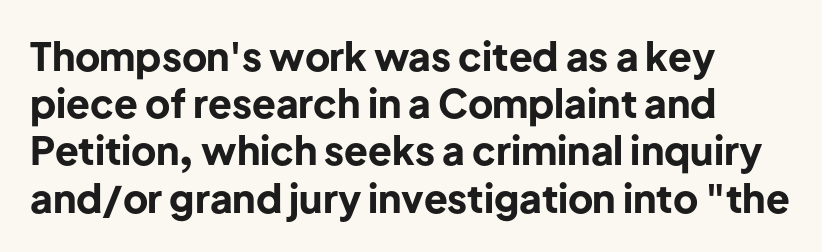
The rag falls on the right side of this text block. A roman cut, with each character standing at attention. Nobody touched the tracking dial on this one. Each glyph is drawn with heavy, bold strokes. Bare-footed words on every line.
